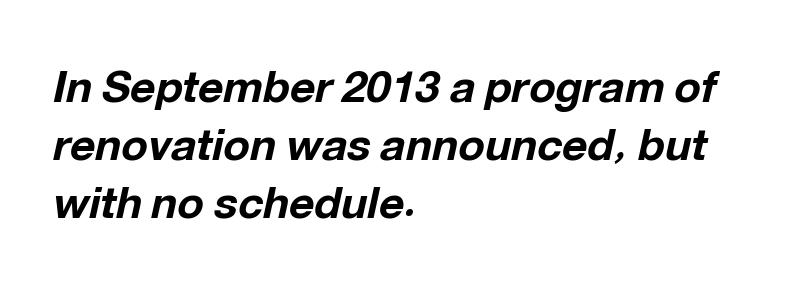
{"italic": "yes", "lean": "right", "slant_degrees": 12, "bold": "yes", "weight": "bold", "width": "normal", "stroke_contrast": "low", "x_height": "medium", "monospaced": "no", "underline": "no", "align": "left", "line_spacing": "normal", "line_spacing_ratio": 1.32, "letter_spacing": "normal", "letter_spacing_em": 0.0, "glyph_px": 44}
